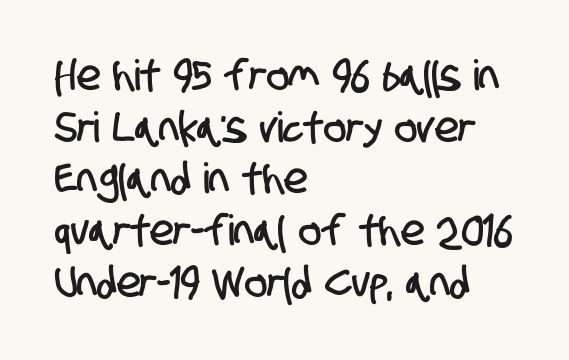
Q: Is the typeface a serif or a sans-serif typeface? A: Sans-serif.
Q: Is the text underlined? A: No.
Q: How is the paragraph aligned? A: Left-aligned.
Q: Is the spacing between letters normal or unusually wide? A: Normal.
Q: Width (condensed, normal, or wide)? A: Condensed.
Q: Stroke contrast? A: Low.
Q: x-height? A: Large.
Q: Monospaced? A: No.
